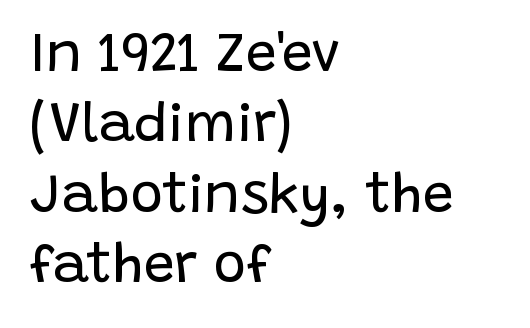
{"serif": "no", "italic": "no", "bold": "no", "weight": "regular", "width": "normal", "stroke_contrast": "low", "x_height": "large", "monospaced": "no", "underline": "no", "align": "left", "line_spacing": "normal", "line_spacing_ratio": 1.28, "letter_spacing": "normal", "letter_spacing_em": 0.0, "glyph_px": 55}
